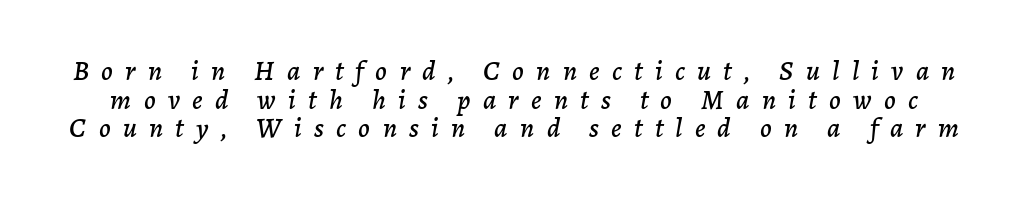
Q: Is the text italic (slanted)? A: Yes, it leans right by about 7 degrees.
Q: Is the text underlined? A: No.
Q: Is the spacing between letters normal or unusually wide? A: Unusually wide.
Q: Is the spacing between lines tight, normal or loose? A: Tight.
Q: Width (condensed, normal, or wide)? A: Normal.
Q: Stroke contrast? A: Low.
Q: x-height? A: Medium.
Q: Monospaced? A: No.
